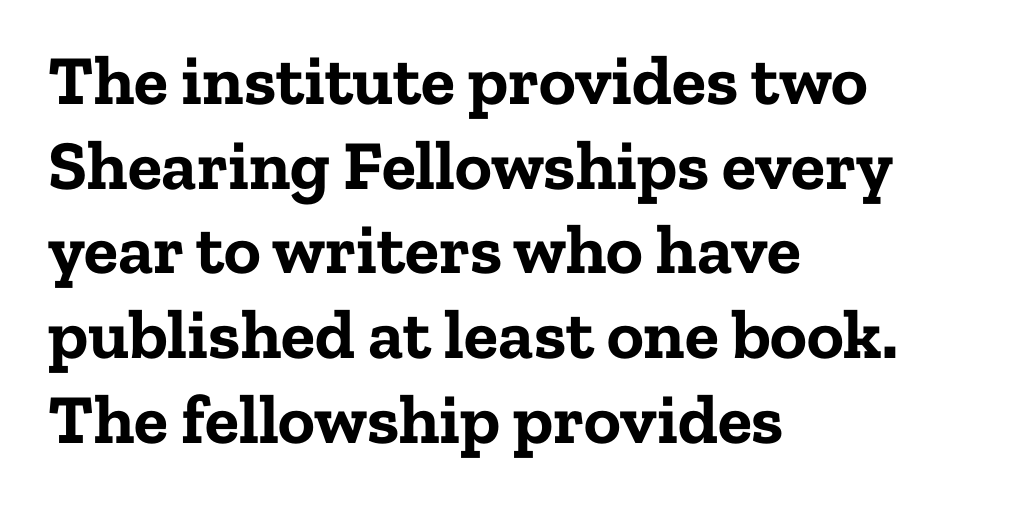
Q: Is the text bold? A: Yes.
Q: Is the text italic (slanted)? A: No, it is upright.
Q: Is the typeface a serif or a sans-serif typeface? A: Serif.
Q: Is the text underlined? A: No.
Q: How is the paragraph aligned? A: Left-aligned.
Q: Is the spacing between letters normal or unusually wide? A: Normal.
Q: Width (condensed, normal, or wide)? A: Normal.
Q: Stroke contrast? A: Low.
Q: x-height? A: Medium.
Q: Monospaced? A: No.
